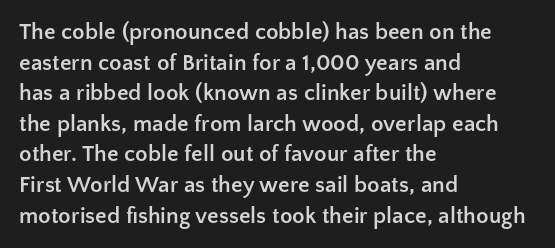
Nobody touched the tracking dial on this one. Heft: maximum for text — a bold. The rendering anchors every line to the left-hand side. The line-height multiplier appears to be the usual default.
